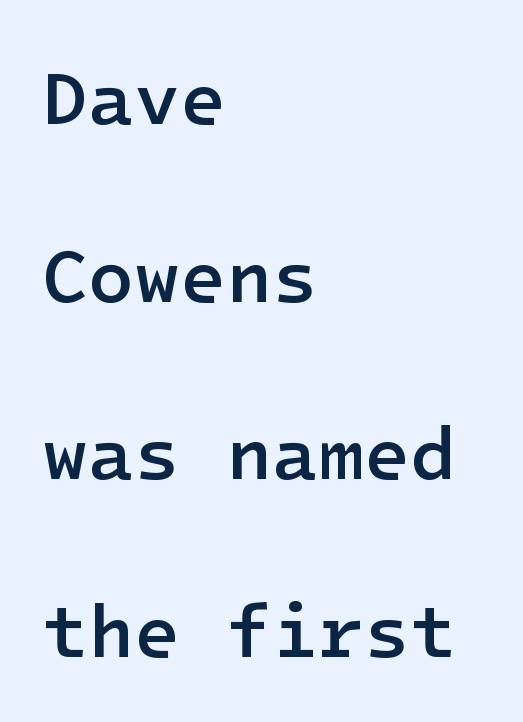
{"serif": "no", "italic": "no", "bold": "semi", "weight": "semibold", "width": "normal", "stroke_contrast": "low", "x_height": "medium", "underline": "no", "align": "left", "line_spacing": "loose", "line_spacing_ratio": 2.37, "letter_spacing": "normal", "letter_spacing_em": 0.0, "glyph_px": 75}
